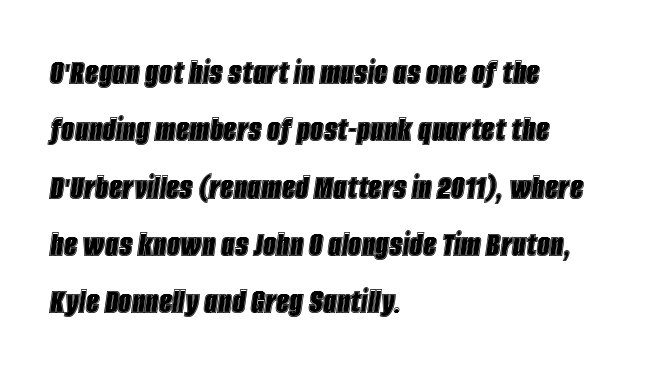
Posture: slanted. Where is the straight margin? On the left. Spacing verdict: proportional, widths tailored to each character. Glyph-to-glyph distance matches everyday printed text. Quick note: underline off. Notice how descenders clear the ascenders below comfortably — that's standard leading.
